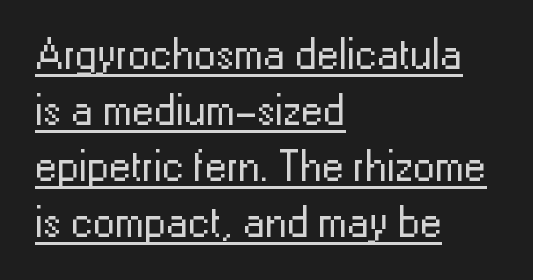
{"serif": "no", "italic": "no", "bold": "no", "weight": "regular", "width": "normal", "stroke_contrast": "low", "x_height": "medium", "monospaced": "no", "underline": "yes", "align": "left", "line_spacing": "normal", "line_spacing_ratio": 1.27, "letter_spacing": "normal", "letter_spacing_em": 0.0, "glyph_px": 44}
